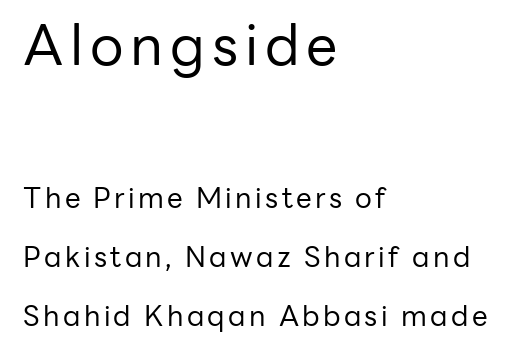
The image shows 56 px regular-weight sans-serif type, upright; set left-aligned, loose line spacing (2.12x), not underlined; the first (top) block is 2.0x larger; low stroke contrast and a medium x-height.
